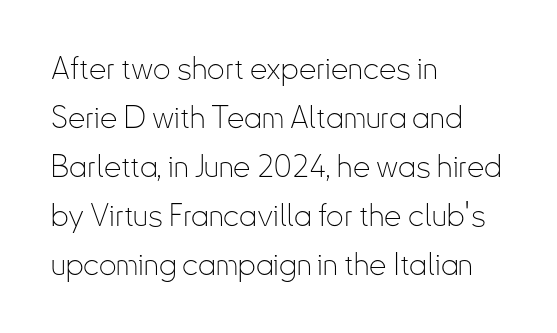
The image shows 31 px thin, condensed sans-serif type, upright; set left-aligned, normal line spacing (1.58x), normal letter spacing, not underlined; low stroke contrast and a small x-height.
